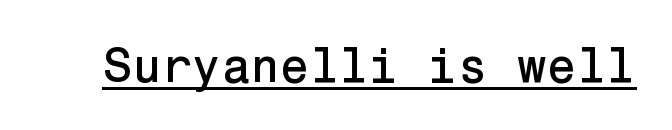
Posture: vertical. A continuous stroke trails under the words, as in a hyperlink. You could call the tracking neutral — neither tight nor loose. This rendering employs a face without finishing strokes, i.e., a sans-serif.
